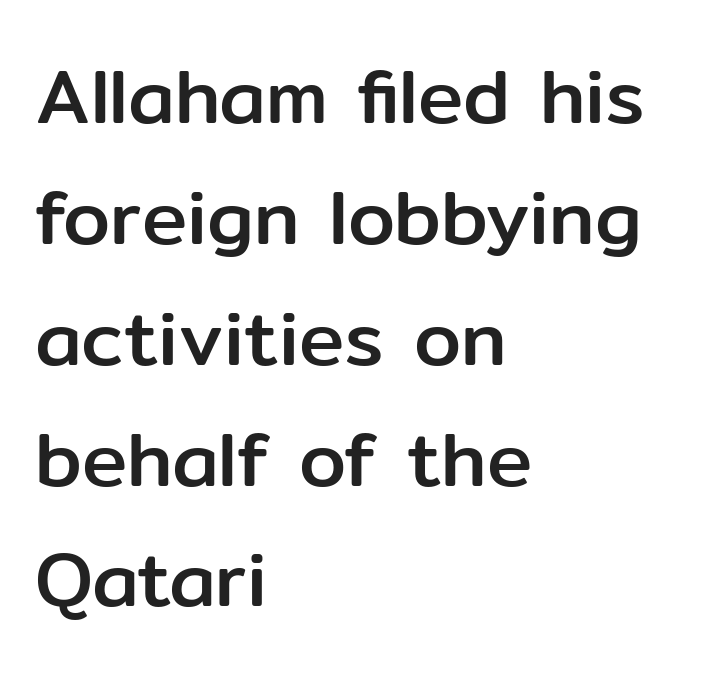
Q: Is the text italic (slanted)? A: No, it is upright.
Q: Is the typeface a serif or a sans-serif typeface? A: Sans-serif.
Q: Is the text underlined? A: No.
Q: How is the paragraph aligned? A: Left-aligned.
Q: Is the spacing between letters normal or unusually wide? A: Normal.
Q: Is the spacing between lines tight, normal or loose? A: Normal.
Q: Width (condensed, normal, or wide)? A: Normal.
Q: Stroke contrast? A: Low.
Q: x-height? A: Medium.
Q: Monospaced? A: No.
